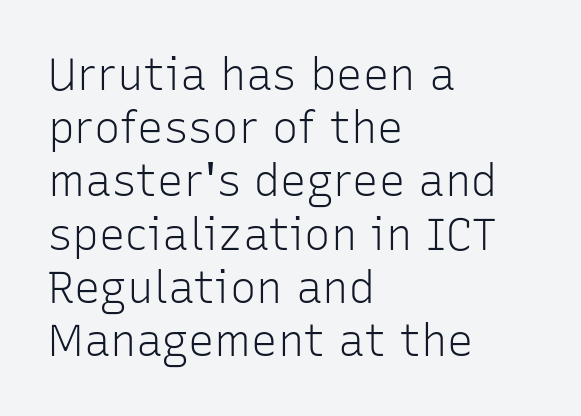
The image shows 44 px light sans-serif type, upright; set left-aligned, line spacing 1.21x, normal letter spacing, not underlined; low stroke contrast and a medium x-height.
